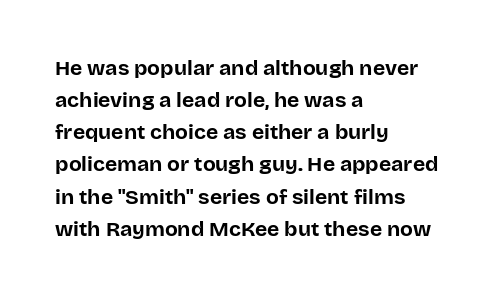
Tracking value appears to be zero — textbook default spacing. Is the type bold? Yes — the strokes are clearly thick and heavy. The block of text has a typical density, with ordinary space between rows. The rag falls on the right side of this text block. Words float on clear page, feet unadorned.
